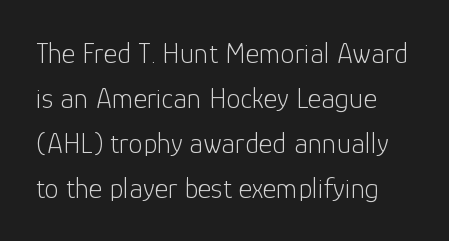
{"serif": "no", "italic": "no", "bold": "no", "weight": "light", "width": "normal", "stroke_contrast": "low", "x_height": "medium", "monospaced": "no", "underline": "no", "line_spacing": "normal", "line_spacing_ratio": 1.55, "letter_spacing": "normal", "letter_spacing_em": 0.0, "glyph_px": 29}
